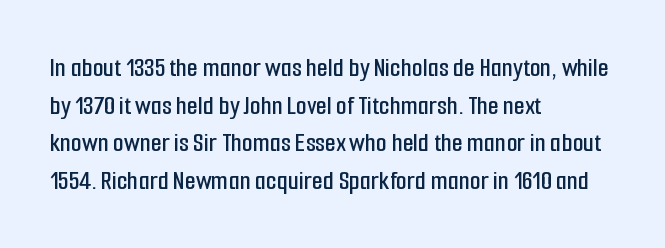
Check under the words: just untouched page. Rendered with straight, roman letterforms. Varying glyph widths throughout — classic text-font behaviour. Is this a sans? Yes — the strokes have no serifs.
